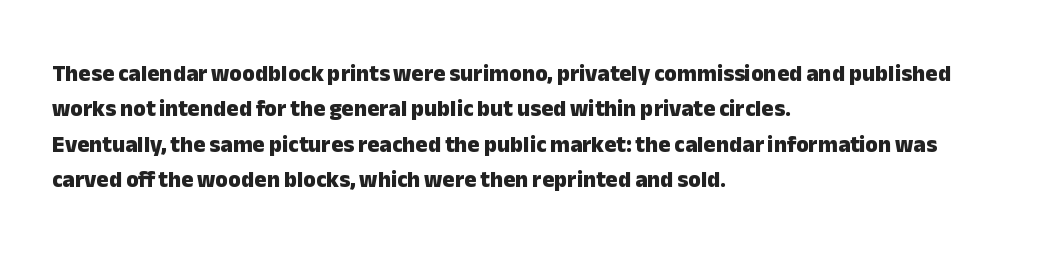
{"italic": "no", "bold": "yes", "underline": "no", "align": "left", "line_spacing": "normal", "line_spacing_ratio": 1.54, "letter_spacing": "normal", "letter_spacing_em": 0.0, "glyph_px": 23}
